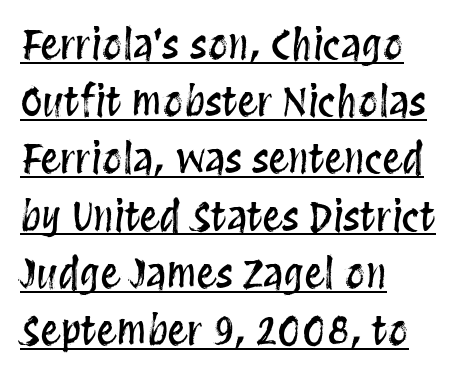
This rendering features underlined lettering. The paragraph shown leans on its left margin. The rendering uses a moderate line-height, typical for paragraphs. No italicization has been applied; the sample stays upright.
